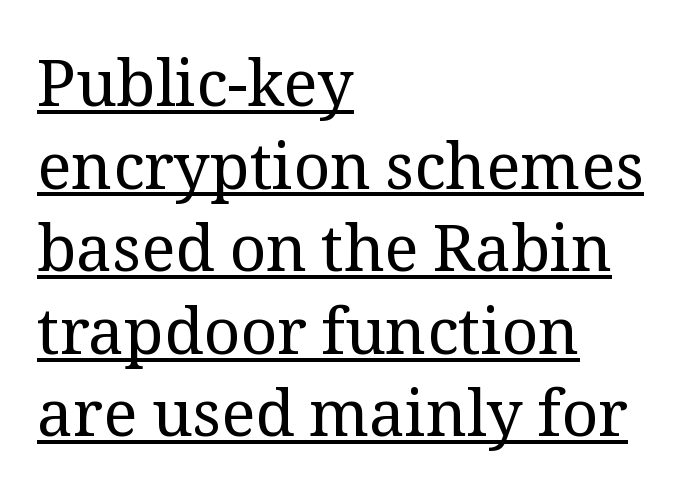
Q: Is the text bold? A: No.
Q: Is the text italic (slanted)? A: No, it is upright.
Q: Is the typeface a serif or a sans-serif typeface? A: Serif.
Q: Is the text underlined? A: Yes.
Q: How is the paragraph aligned? A: Left-aligned.
Q: Is the spacing between letters normal or unusually wide? A: Normal.
Q: Is the spacing between lines tight, normal or loose? A: Normal.
Q: Width (condensed, normal, or wide)? A: Normal.
Q: Stroke contrast? A: Medium.
Q: x-height? A: Medium.
Q: Monospaced? A: No.
